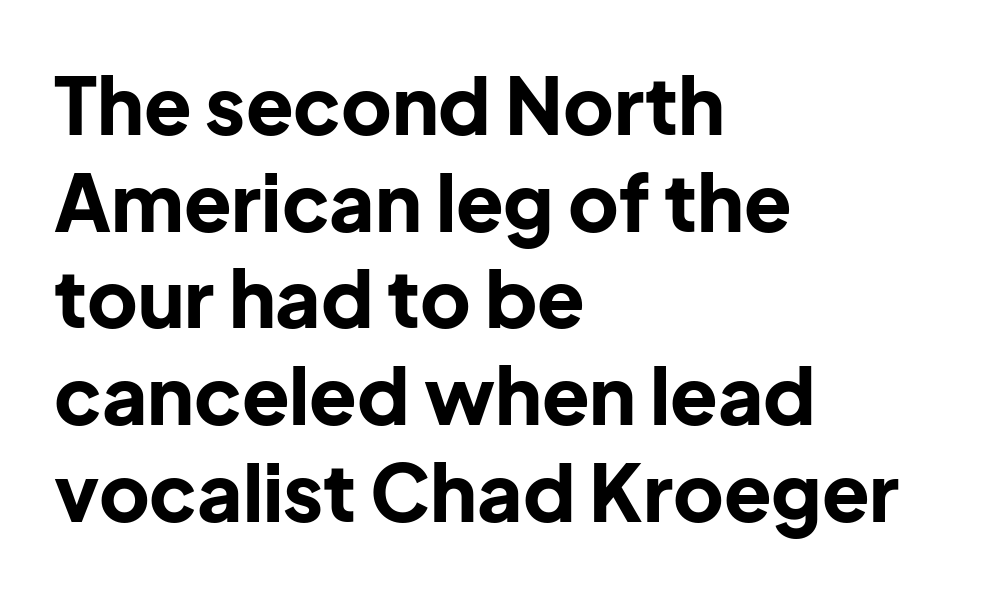
The image shows 78 px bold sans-serif type, upright; set left-aligned, line spacing 1.24x, normal letter spacing, not underlined; low stroke contrast and a medium x-height.
